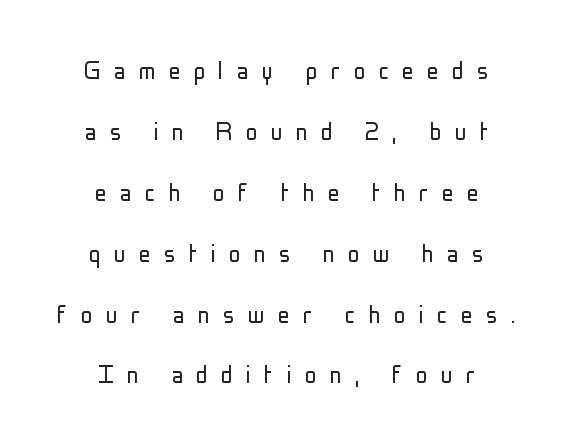
Decoration check: the copy has no underline. Character widths vary here, with narrow letters taking less room than wide ones. Weight class: somewhere from thin through regular. Horizontally, the lines are justified to the midpoint only. Tracking here is generous; glyphs stand well apart from one another.
